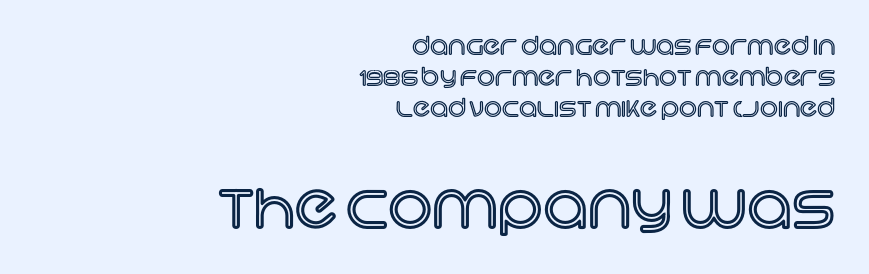
Q: Is the text italic (slanted)? A: No, it is upright.
Q: Is the text underlined? A: No.
Q: How is the paragraph aligned? A: Right-aligned.
Q: Is the spacing between letters normal or unusually wide? A: Normal.
Q: Which block of text is set in a larger size, the first (top) or the second (bottom)? A: The second (bottom) one.
Q: Width (condensed, normal, or wide)? A: Normal.
Q: x-height? A: Large.
Q: Monospaced? A: No.
